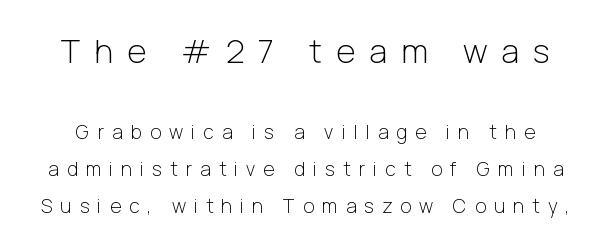
Is this a fixed-width face? No — the glyphs have proportional, varying widths. This block would shrink considerably if given ordinary leading; it's expanded now. Whoever set this made the first block the dominant, larger element. Unlike italic type, these characters show no tilt at all. Just letters on the line, the space beneath them empty.
